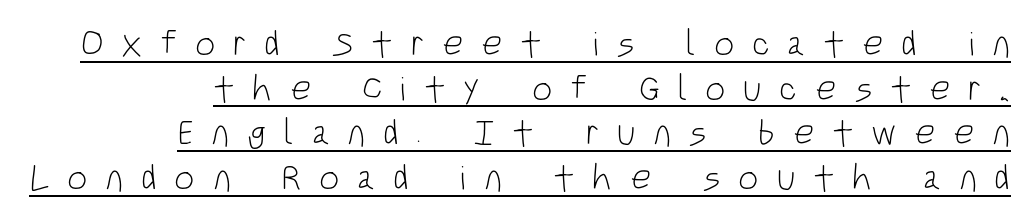
{"serif": "no", "italic": "no", "bold": "no", "weight": "light", "width": "condensed", "stroke_contrast": "low", "x_height": "large", "monospaced": "no", "underline": "yes", "align": "right", "line_spacing_ratio": 1.24, "letter_spacing": "wide", "letter_spacing_em": 0.49, "glyph_px": 36}
